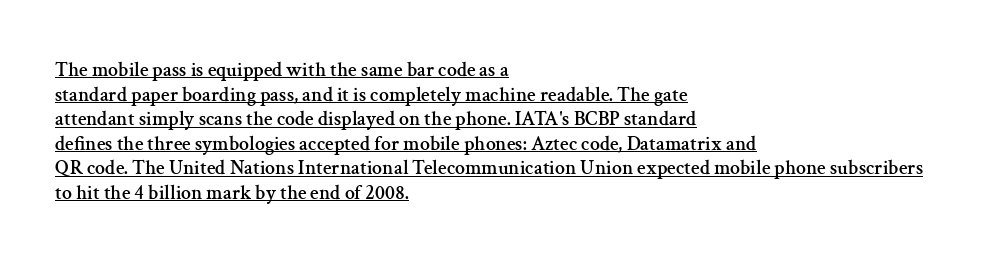
The image shows 20 px text type, upright; set left-aligned, line spacing 1.23x, normal letter spacing, underlined.
